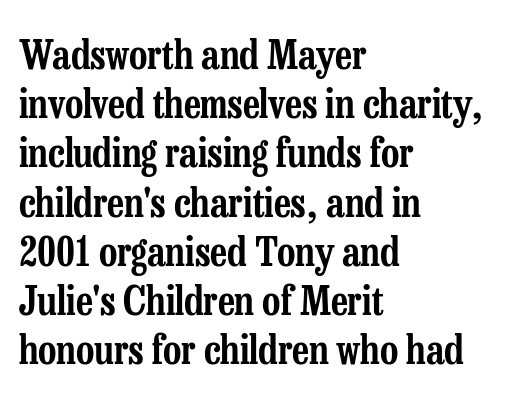
Q: Is the text italic (slanted)? A: No, it is upright.
Q: Is the typeface a serif or a sans-serif typeface? A: Serif.
Q: Is the text underlined? A: No.
Q: How is the paragraph aligned? A: Left-aligned.
Q: Is the spacing between letters normal or unusually wide? A: Normal.
Q: Width (condensed, normal, or wide)? A: Condensed.
Q: Stroke contrast? A: Low.
Q: x-height? A: Medium.
Q: Monospaced? A: No.
